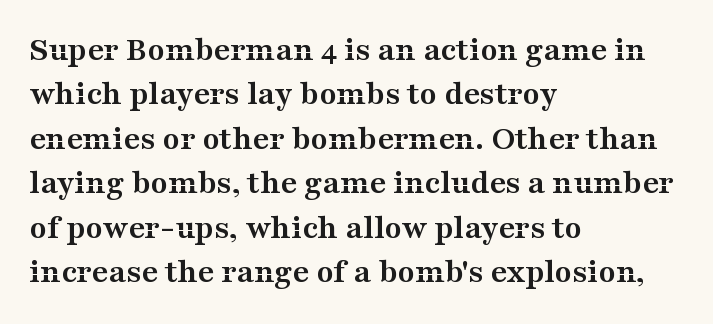
Rows of type keep a routine distance in the vertical direction. The gaps between neighbouring characters are ordinary and unremarkable. Proportional: the letters do not fall into vertical columns. Ascenders rise straight up at ninety degrees.
